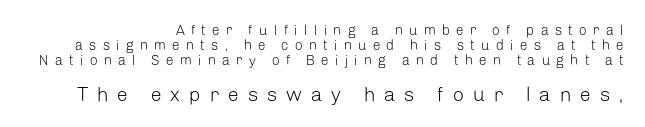
The image shows 20 px text type, upright; set right-aligned, tight line spacing (1.06x), unusually wide letter spacing (+0.43 em), not underlined; the second (bottom) block is 1.43x larger.
